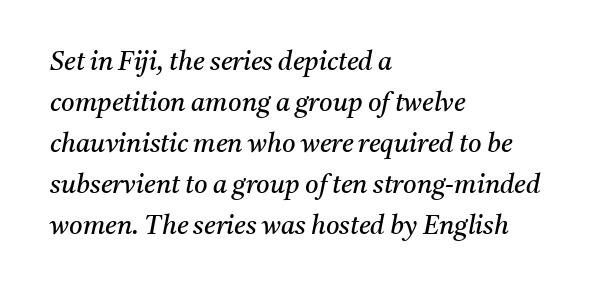
{"italic": "yes", "lean": "right", "slant_degrees": 11, "bold": "no", "underline": "no", "align": "left", "line_spacing": "normal", "line_spacing_ratio": 1.58, "letter_spacing": "normal", "letter_spacing_em": 0.0, "glyph_px": 26}
